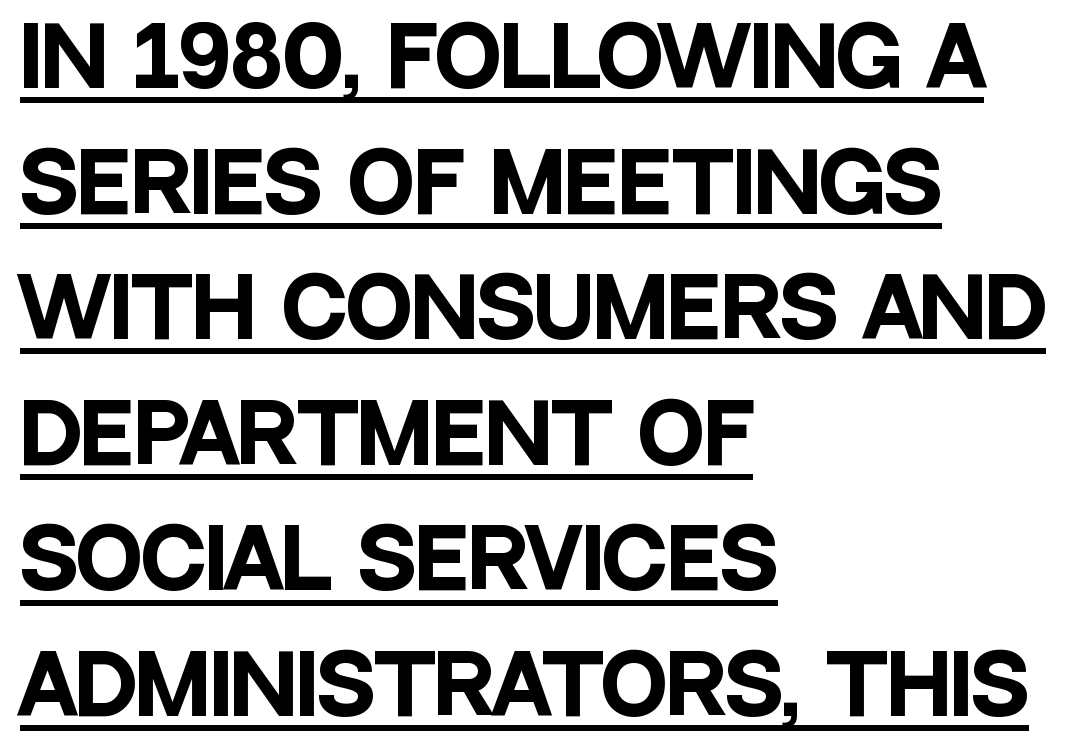
Q: Is the text bold? A: Yes.
Q: Is the text italic (slanted)? A: No, it is upright.
Q: Is the typeface a serif or a sans-serif typeface? A: Sans-serif.
Q: Is the text underlined? A: Yes.
Q: How is the paragraph aligned? A: Left-aligned.
Q: Is the spacing between letters normal or unusually wide? A: Normal.
Q: Is the spacing between lines tight, normal or loose? A: Normal.
Q: Width (condensed, normal, or wide)? A: Condensed.
Q: Stroke contrast? A: Low.
Q: x-height? A: Large.
Q: Monospaced? A: No.
